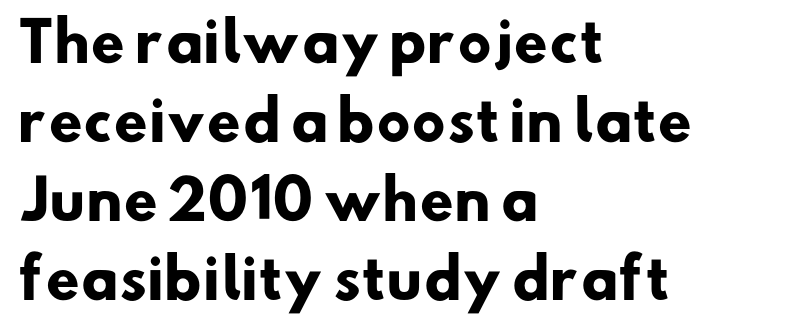
The image shows 54 px heavy sans-serif type; set left-aligned, normal line spacing (1.46x), normal letter spacing, not underlined; low stroke contrast and a small x-height.
